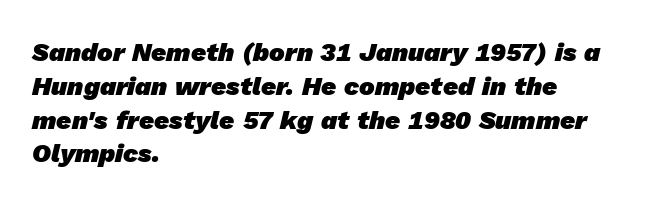
Q: Is the text bold? A: Yes.
Q: Is the text underlined? A: No.
Q: How is the paragraph aligned? A: Left-aligned.
Q: Is the spacing between letters normal or unusually wide? A: Normal.
Q: Is the spacing between lines tight, normal or loose? A: Normal.
